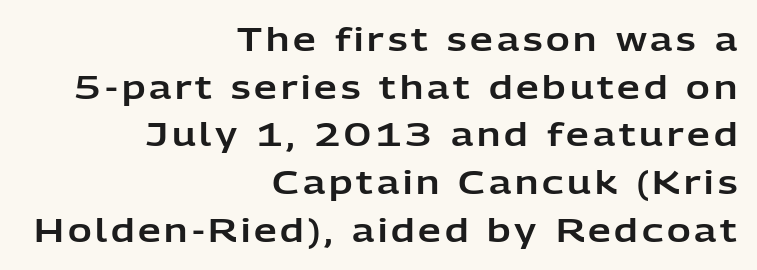
The image shows 32 px sans-serif type, upright; set right-aligned, normal line spacing (1.49x), not underlined; low stroke contrast and a medium x-height.
